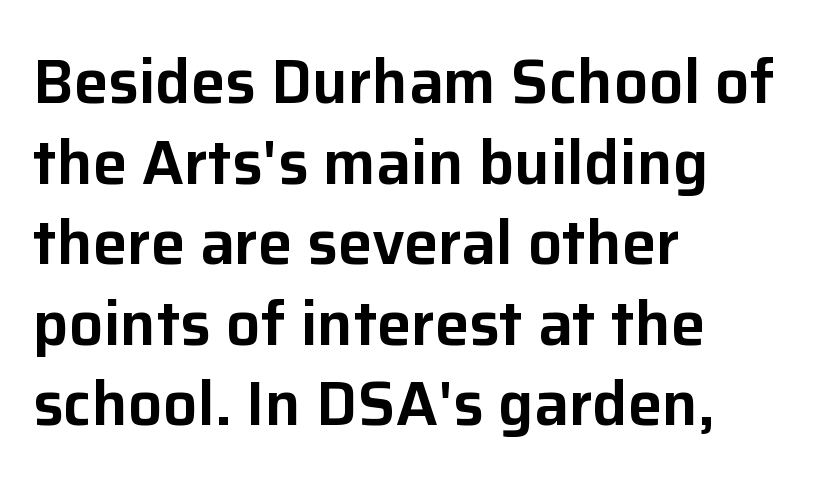
The passage shown has conventional tracking throughout. A roman cut, with each character standing at attention. Each letter keeps its own natural width here, so spacing adapts to shape. All the whitespace from short lines collects on the right. The designer left line spacing at the default. Rule under the text: the space is simply empty.
